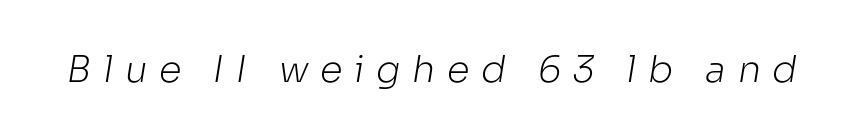
The image shows 37 px light sans-serif type; set unusually wide letter spacing (+0.31 em), not underlined; low stroke contrast and a medium x-height.
